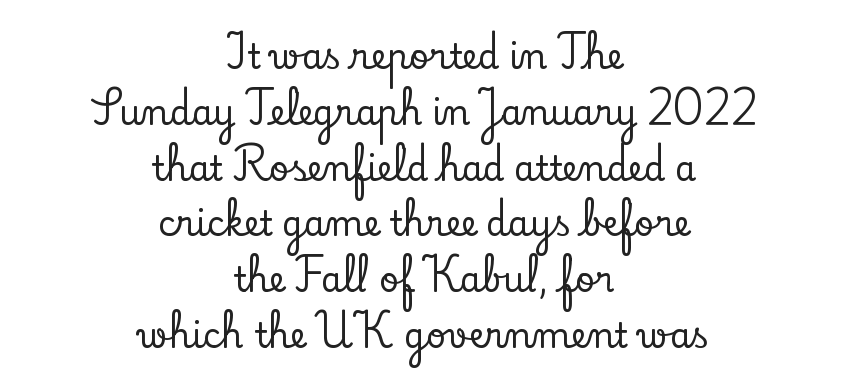
The passage shown has conventional tracking throughout. Regarding leading, the lines here are spaced in the standard way. Compared with a flush-left layout, this one balances lines on the center instead. Nobody drew a line under any word here.
